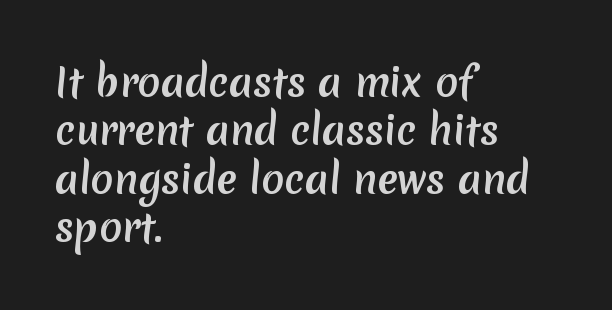
The strip under each line holds only bare page. Baseline-to-baseline distance is the conventional proportion of letter height. Visually the block forms a straight wall on the left and a jagged coastline on the right. Does the type have serifs? No, each stem ends abruptly. Here the glyphs are tracked normally, forming tight word shapes.
